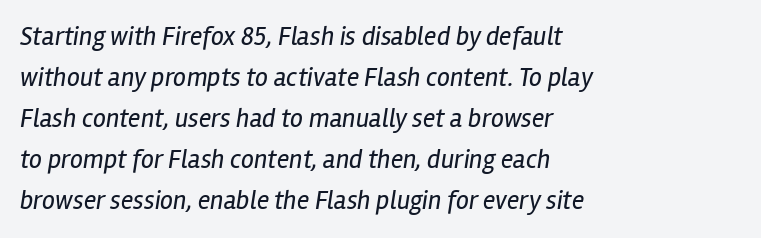
{"italic": "yes", "lean": "right", "slant_degrees": 12, "bold": "no", "underline": "no", "align": "left", "line_spacing": "normal", "line_spacing_ratio": 1.58, "letter_spacing": "normal", "letter_spacing_em": 0.0, "glyph_px": 26}
